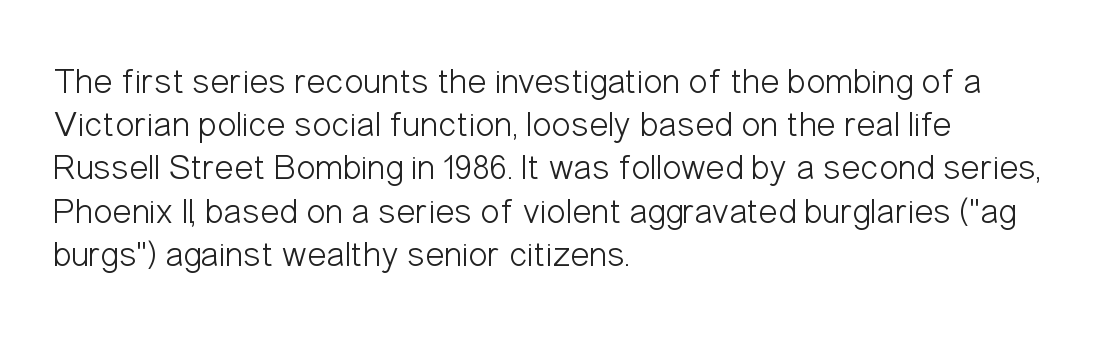
Q: Is the text bold? A: No.
Q: Is the text italic (slanted)? A: No, it is upright.
Q: Is the typeface a serif or a sans-serif typeface? A: Sans-serif.
Q: Is the text underlined? A: No.
Q: How is the paragraph aligned? A: Left-aligned.
Q: Is the spacing between letters normal or unusually wide? A: Normal.
Q: Width (condensed, normal, or wide)? A: Condensed.
Q: Stroke contrast? A: Low.
Q: x-height? A: Medium.
Q: Monospaced? A: No.
